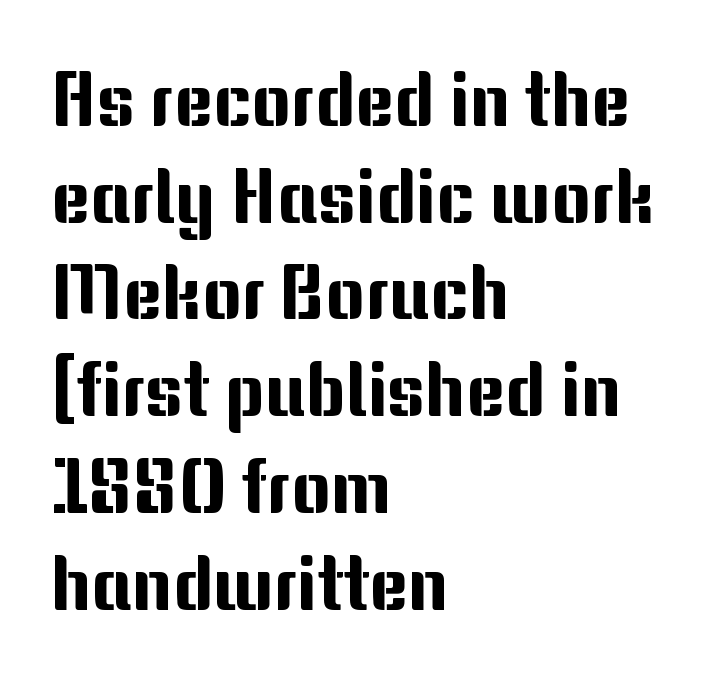
Do the characters align in a grid? No, the font is proportional. Unlike italic type, these characters show no tilt at all. The space directly below the letters is spotless. The line-height multiplier appears to be the usual default. The horizontal fit of the characters is conventional and even. Note: no serifs on the glyphs.
